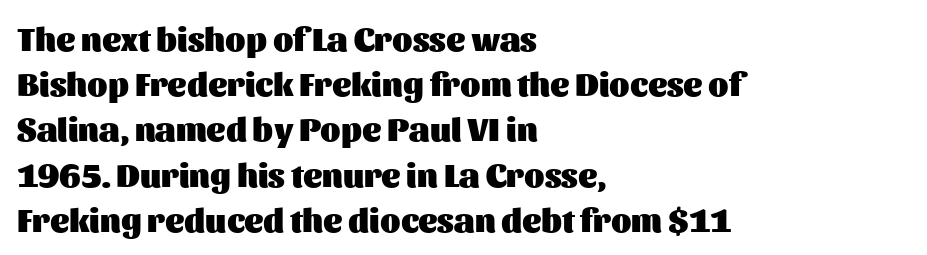
Q: Is the text bold? A: Yes.
Q: Is the text italic (slanted)? A: No, it is upright.
Q: Is the typeface a serif or a sans-serif typeface? A: Sans-serif.
Q: Is the text underlined? A: No.
Q: How is the paragraph aligned? A: Left-aligned.
Q: Is the spacing between letters normal or unusually wide? A: Normal.
Q: Is the spacing between lines tight, normal or loose? A: Normal.
Q: Width (condensed, normal, or wide)? A: Normal.
Q: Stroke contrast? A: Medium.
Q: x-height? A: Medium.
Q: Monospaced? A: No.
